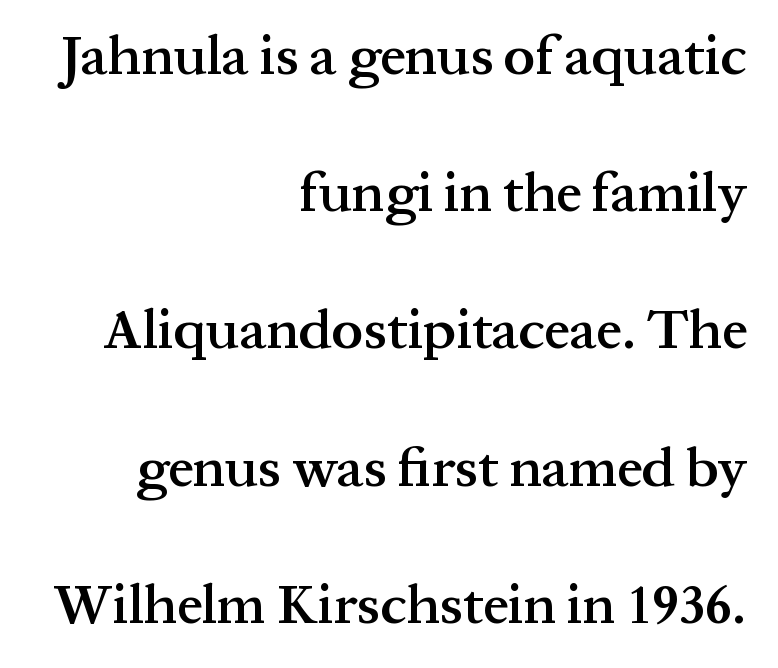
Q: Is the text bold? A: Semi-bold.
Q: Is the text italic (slanted)? A: No, it is upright.
Q: Is the typeface a serif or a sans-serif typeface? A: Serif.
Q: Is the text underlined? A: No.
Q: How is the paragraph aligned? A: Right-aligned.
Q: Is the spacing between letters normal or unusually wide? A: Normal.
Q: Is the spacing between lines tight, normal or loose? A: Loose.
Q: Width (condensed, normal, or wide)? A: Normal.
Q: Stroke contrast? A: Medium.
Q: x-height? A: Medium.
Q: Monospaced? A: No.
